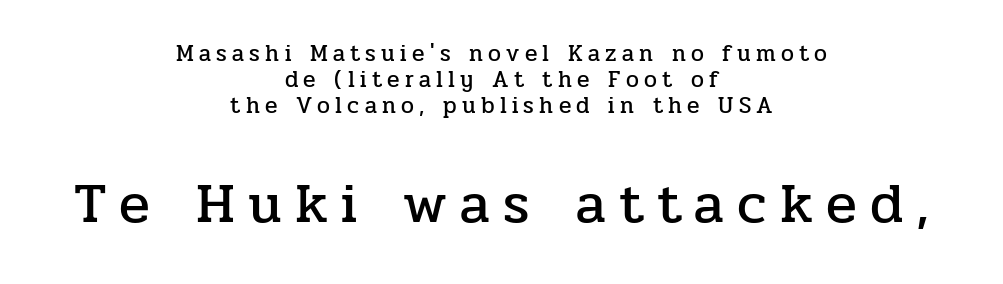
The image shows 57 px serif type, upright; set centered, tight line spacing (1.14x), unusually wide letter spacing (+0.23 em), not underlined; the second (bottom) block is 2.48x larger; low stroke contrast and a medium x-height.
